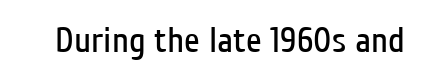
Q: Is the text bold? A: No.
Q: Is the text italic (slanted)? A: No, it is upright.
Q: Is the typeface a serif or a sans-serif typeface? A: Sans-serif.
Q: Is the text underlined? A: No.
Q: Is the spacing between letters normal or unusually wide? A: Normal.
Q: Width (condensed, normal, or wide)? A: Condensed.
Q: Stroke contrast? A: Low.
Q: x-height? A: Medium.
Q: Monospaced? A: No.
